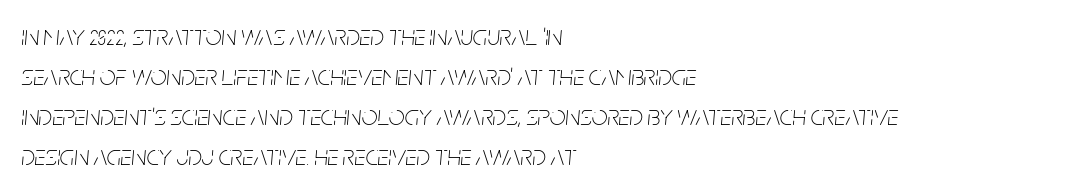
The image shows 28 px thin, condensed type, italic (leaning right); set left-aligned, normal line spacing (1.43x), normal letter spacing, not underlined; low stroke contrast and a large x-height.
